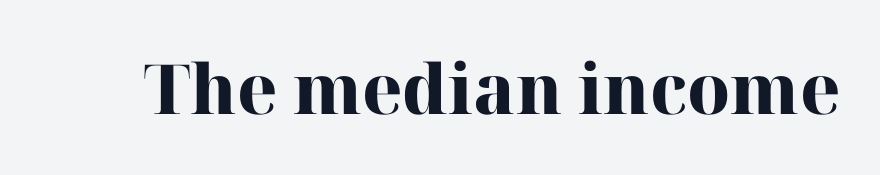
A typesetter would call this proportional, since set widths differ per character. Words float on clear page, feet unadorned. Tracking here is standard; glyphs follow each other at the usual distance. Does the type have serifs? Yes, each stem ends in a small foot. Posture: vertical. These lines carry a lot of weight — the face is fully bold.
